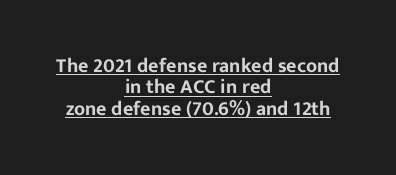
The image shows 20 px text type, upright; set centered, tight line spacing (1.07x), normal letter spacing, underlined.
